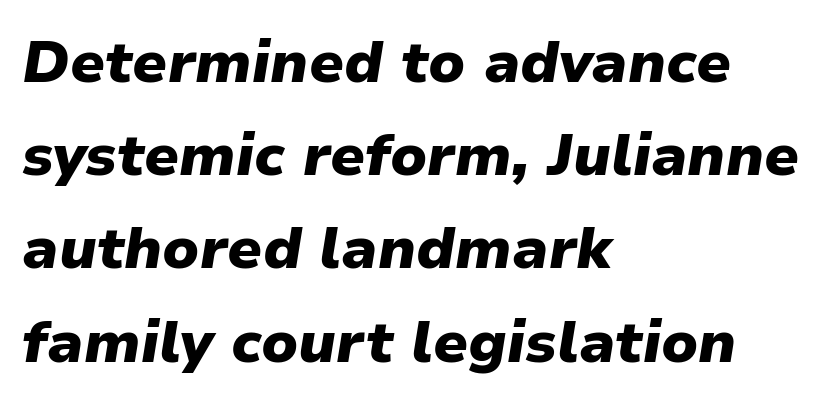
The image shows 59 px heavy type, italic (leaning right); set left-aligned, normal line spacing (1.58x), normal letter spacing, not underlined; low stroke contrast and a medium x-height.
